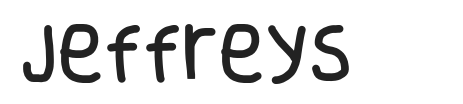
The image shows 63 px condensed sans-serif type, upright; set normal letter spacing, not underlined; low stroke contrast and a large x-height.
